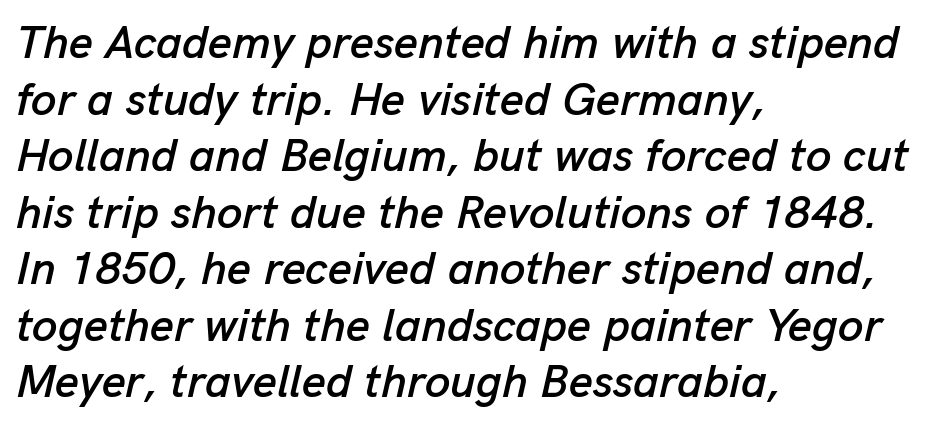
{"italic": "yes", "lean": "right", "slant_degrees": 13, "width": "normal", "stroke_contrast": "low", "x_height": "medium", "monospaced": "no", "underline": "no", "align": "left", "line_spacing_ratio": 1.23, "letter_spacing": "normal", "letter_spacing_em": 0.0, "glyph_px": 46}
